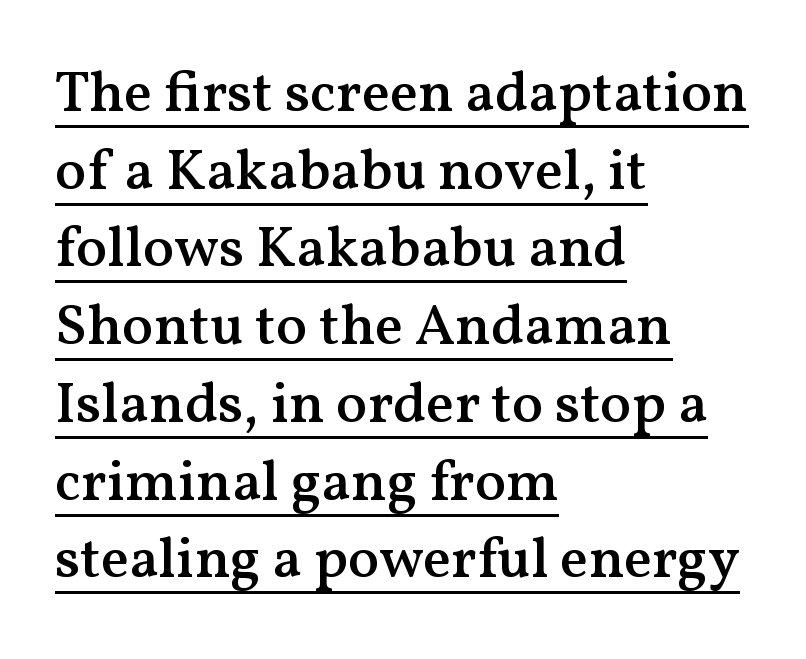
{"serif": "yes", "italic": "no", "bold": "semi", "weight": "semibold", "width": "normal", "stroke_contrast": "medium", "x_height": "medium", "monospaced": "no", "underline": "yes", "align": "left", "line_spacing": "normal", "line_spacing_ratio": 1.34, "letter_spacing": "normal", "letter_spacing_em": 0.0, "glyph_px": 58}
